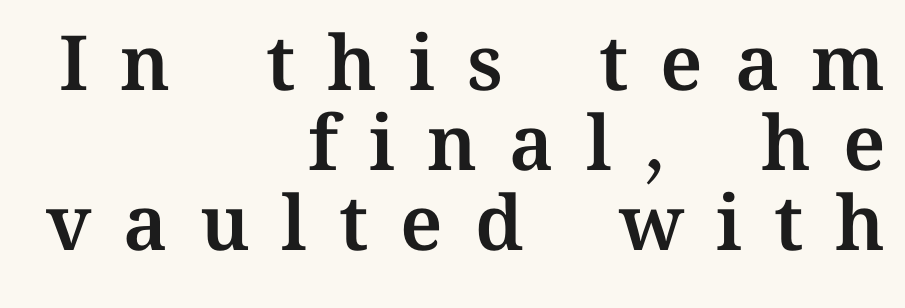
Q: Is the text italic (slanted)? A: No, it is upright.
Q: Is the text underlined? A: No.
Q: How is the paragraph aligned? A: Right-aligned.
Q: Is the spacing between letters normal or unusually wide? A: Unusually wide.
Q: Is the spacing between lines tight, normal or loose? A: Tight.
Q: Width (condensed, normal, or wide)? A: Normal.
Q: Stroke contrast? A: Medium.
Q: x-height? A: Medium.
Q: Monospaced? A: No.
